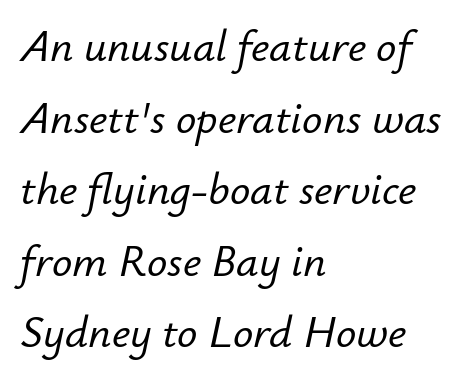
Q: Is the text italic (slanted)? A: Yes, it leans right by about 12 degrees.
Q: Is the text underlined? A: No.
Q: How is the paragraph aligned? A: Left-aligned.
Q: Is the spacing between letters normal or unusually wide? A: Normal.
Q: Is the spacing between lines tight, normal or loose? A: Normal.
Q: Width (condensed, normal, or wide)? A: Normal.
Q: Stroke contrast? A: Low.
Q: x-height? A: Small.
Q: Monospaced? A: No.
